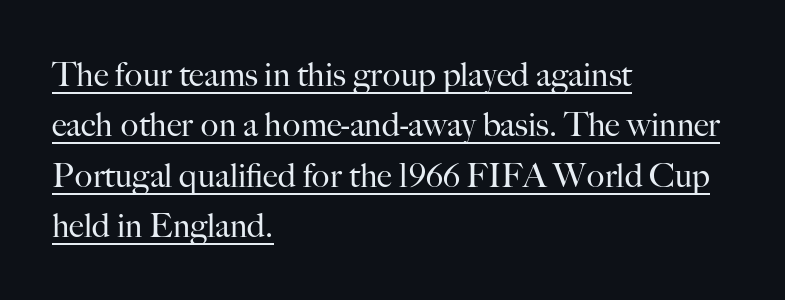
Q: Is the text bold? A: No.
Q: Is the text italic (slanted)? A: No, it is upright.
Q: Is the typeface a serif or a sans-serif typeface? A: Serif.
Q: Is the text underlined? A: Yes.
Q: How is the paragraph aligned? A: Left-aligned.
Q: Is the spacing between letters normal or unusually wide? A: Normal.
Q: Is the spacing between lines tight, normal or loose? A: Normal.
Q: Width (condensed, normal, or wide)? A: Normal.
Q: Stroke contrast? A: High.
Q: x-height? A: Small.
Q: Monospaced? A: No.
